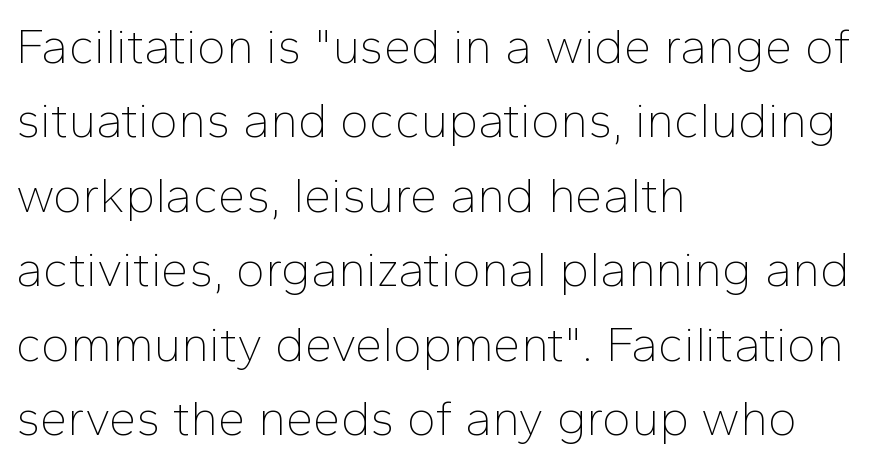
Rows of type keep a routine distance in the vertical direction. A typesetter would mark this as roman, not italic. Proportional: the letters do not fall into vertical columns. Each row of text sits above clean, open space. Typographically, this falls in the sans-serif category. Notice how the passage keeps a crisp vertical edge on the left only.
